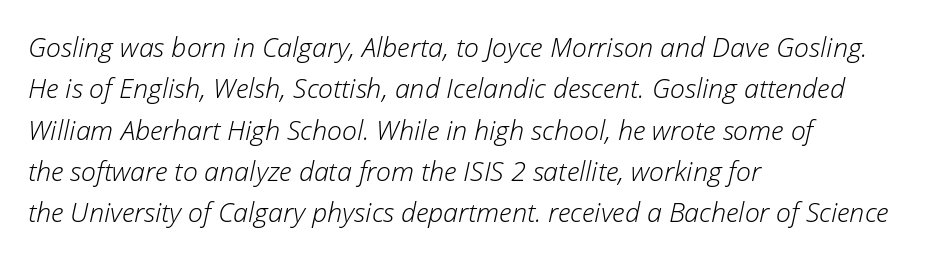
Q: Is the text bold? A: No.
Q: Is the text italic (slanted)? A: Yes, it leans right by about 12 degrees.
Q: Is the text underlined? A: No.
Q: How is the paragraph aligned? A: Left-aligned.
Q: Is the spacing between letters normal or unusually wide? A: Normal.
Q: Is the spacing between lines tight, normal or loose? A: Normal.
